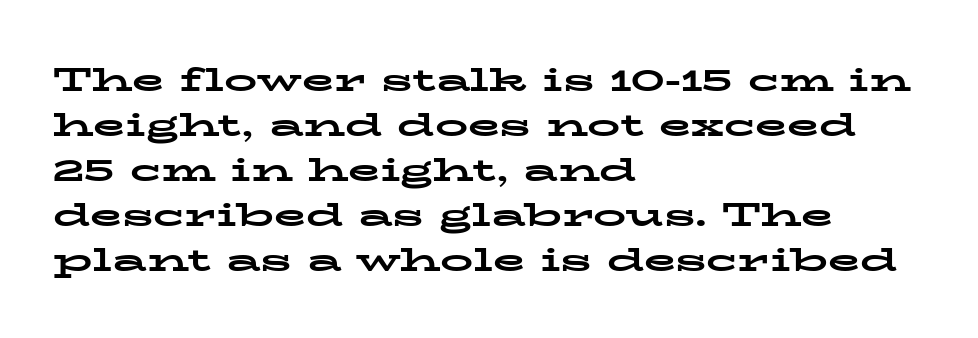
{"serif": "yes", "italic": "no", "bold": "yes", "weight": "bold", "width": "wide", "stroke_contrast": "low", "x_height": "medium", "monospaced": "no", "underline": "no", "align": "left", "line_spacing": "normal", "line_spacing_ratio": 1.36, "letter_spacing": "normal", "letter_spacing_em": 0.0, "glyph_px": 33}
